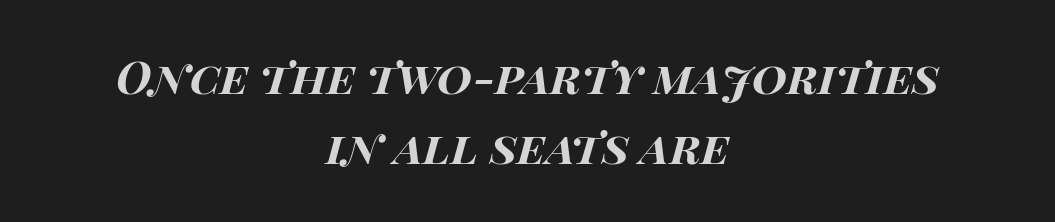
Has an underline been added? It has not. Casual observation: everything's sitting right in the middle. Line spacing here is normal. The face used here is proportionally spaced, like ordinary book or web type.
